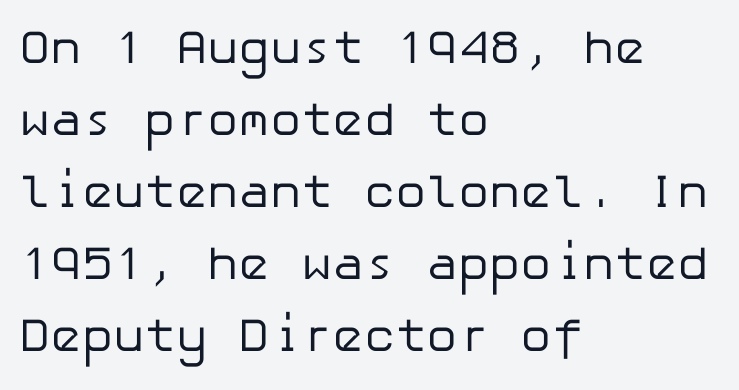
{"serif": "no", "italic": "no", "bold": "no", "weight": "regular", "width": "normal", "stroke_contrast": "low", "x_height": "medium", "underline": "no", "align": "left", "line_spacing": "normal", "line_spacing_ratio": 1.53, "letter_spacing": "normal", "letter_spacing_em": 0.0, "glyph_px": 47}
